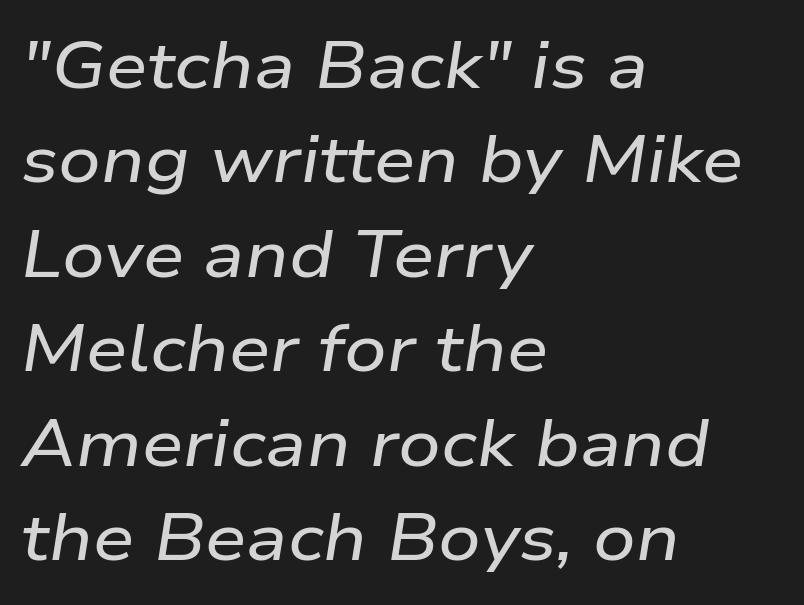
Q: Is the text italic (slanted)? A: Yes, it leans right by about 9 degrees.
Q: Is the text underlined? A: No.
Q: How is the paragraph aligned? A: Left-aligned.
Q: Is the spacing between letters normal or unusually wide? A: Normal.
Q: Is the spacing between lines tight, normal or loose? A: Normal.
Q: Width (condensed, normal, or wide)? A: Wide.
Q: Stroke contrast? A: Low.
Q: x-height? A: Medium.
Q: Monospaced? A: No.
